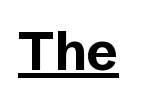
{"serif": "no", "italic": "no", "bold": "yes", "weight": "bold", "width": "normal", "stroke_contrast": "low", "x_height": "medium", "monospaced": "no", "underline": "yes", "letter_spacing": "normal", "letter_spacing_em": 0.0, "glyph_px": 53}
